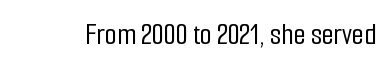
The image shows 31 px condensed sans-serif type, upright; set normal letter spacing, not underlined; low stroke contrast and a medium x-height.
